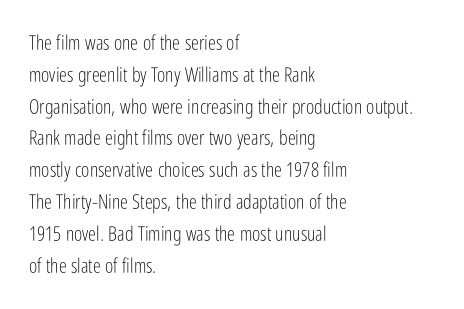
Q: Is the text bold? A: No.
Q: Is the text italic (slanted)? A: No, it is upright.
Q: Is the text underlined? A: No.
Q: How is the paragraph aligned? A: Left-aligned.
Q: Is the spacing between letters normal or unusually wide? A: Normal.
Q: Is the spacing between lines tight, normal or loose? A: Normal.
